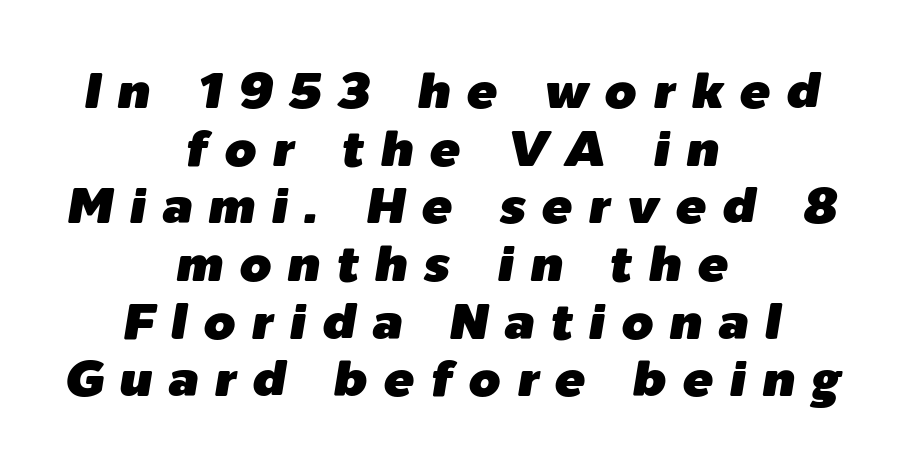
{"italic": "yes", "lean": "right", "slant_degrees": 9, "width": "normal", "stroke_contrast": "low", "x_height": "medium", "monospaced": "no", "underline": "no", "align": "center", "line_spacing": "tight", "line_spacing_ratio": 1.13, "letter_spacing": "wide", "letter_spacing_em": 0.31, "glyph_px": 51}
